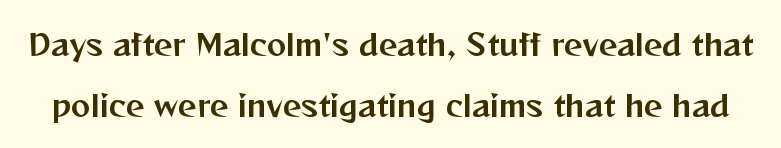
The image shows 29 px sans-serif type, upright; set loose line spacing (2.09x), normal letter spacing, not underlined; medium stroke contrast and a medium x-height.
